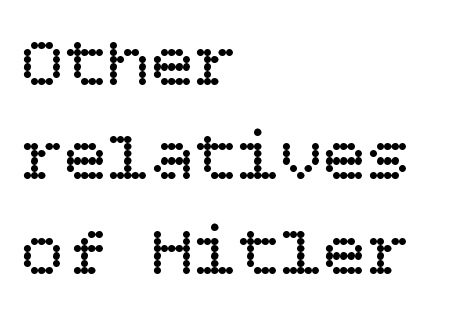
Q: Is the text bold? A: No.
Q: Is the text italic (slanted)? A: No, it is upright.
Q: Is the text underlined? A: No.
Q: How is the paragraph aligned? A: Left-aligned.
Q: Is the spacing between letters normal or unusually wide? A: Normal.
Q: Is the spacing between lines tight, normal or loose? A: Normal.
Q: Width (condensed, normal, or wide)? A: Normal.
Q: Stroke contrast? A: Low.
Q: x-height? A: Large.
